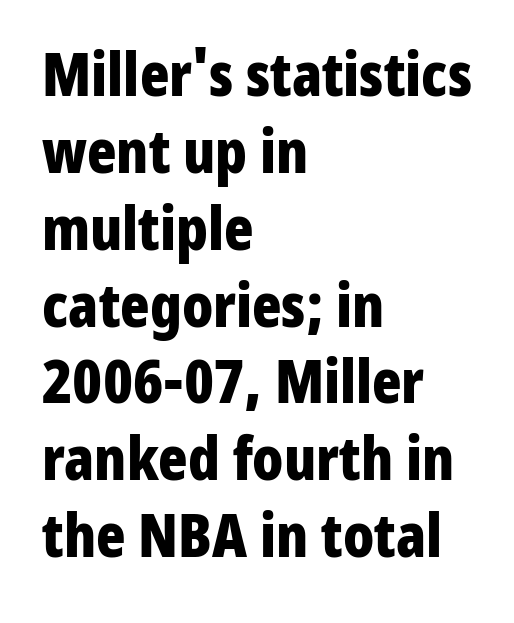
Interline gaps are of average width in this sample. The paragraph shown leans on its left margin. Characters follow at the spacing the type designer built in. Each letter keeps its own natural width here, so spacing adapts to shape.
